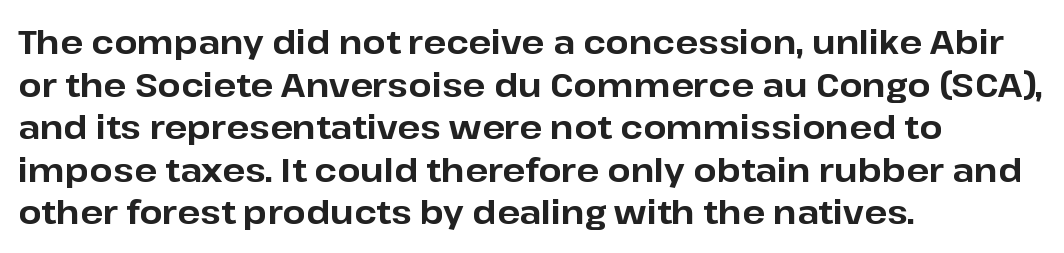
The image shows 33 px bold sans-serif type, upright; set left-aligned, normal line spacing (1.29x), normal letter spacing, not underlined; low stroke contrast and a medium x-height.
